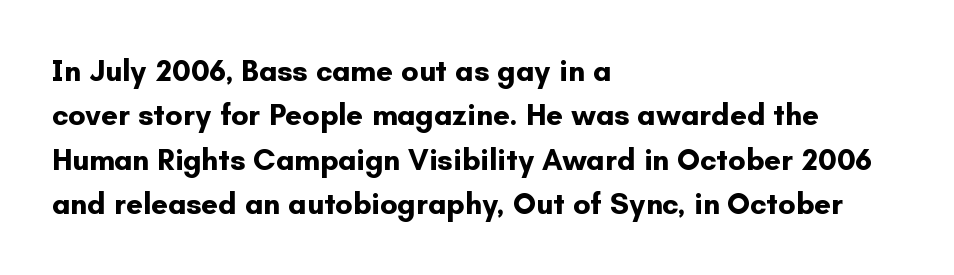
Type style note: lacks serifs. You'd pick this weight for a headline — it's a proper bold. The font's upright variant was chosen for this text. Do the characters align in a grid? No, the font is proportional. The space between consecutive lines is moderate.
